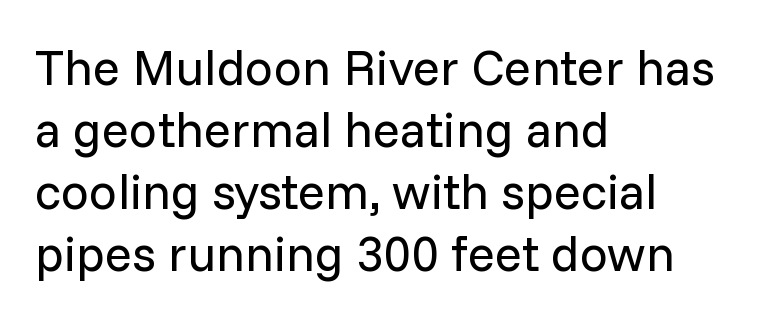
The image shows 50 px regular-weight sans-serif type, upright; set left-aligned, line spacing 1.24x, normal letter spacing, not underlined; low stroke contrast and a medium x-height.
